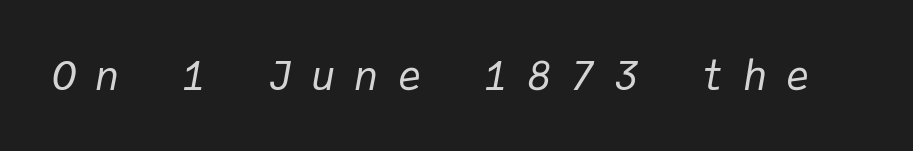
{"italic": "yes", "lean": "right", "slant_degrees": 9, "bold": "no", "weight": "regular", "width": "normal", "stroke_contrast": "low", "x_height": "medium", "monospaced": "yes", "underline": "no", "letter_spacing": "wide", "letter_spacing_em": 0.48, "glyph_px": 40}
